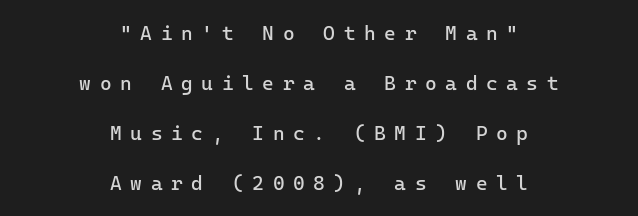
The image shows 20 px text type, upright; set centered, loose line spacing (2.5x), unusually wide letter spacing (+0.43 em), not underlined.
